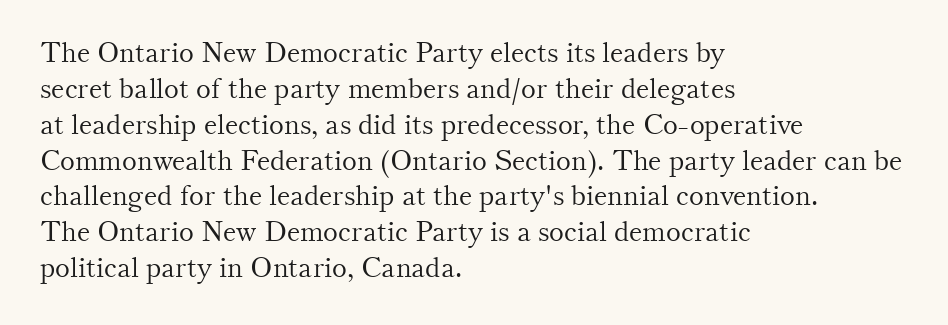
Q: Is the text bold? A: No.
Q: Is the text italic (slanted)? A: No, it is upright.
Q: Is the typeface a serif or a sans-serif typeface? A: Serif.
Q: Is the text underlined? A: No.
Q: How is the paragraph aligned? A: Left-aligned.
Q: Is the spacing between letters normal or unusually wide? A: Normal.
Q: Is the spacing between lines tight, normal or loose? A: Normal.
Q: Width (condensed, normal, or wide)? A: Normal.
Q: Stroke contrast? A: Medium.
Q: x-height? A: Small.
Q: Monospaced? A: No.
